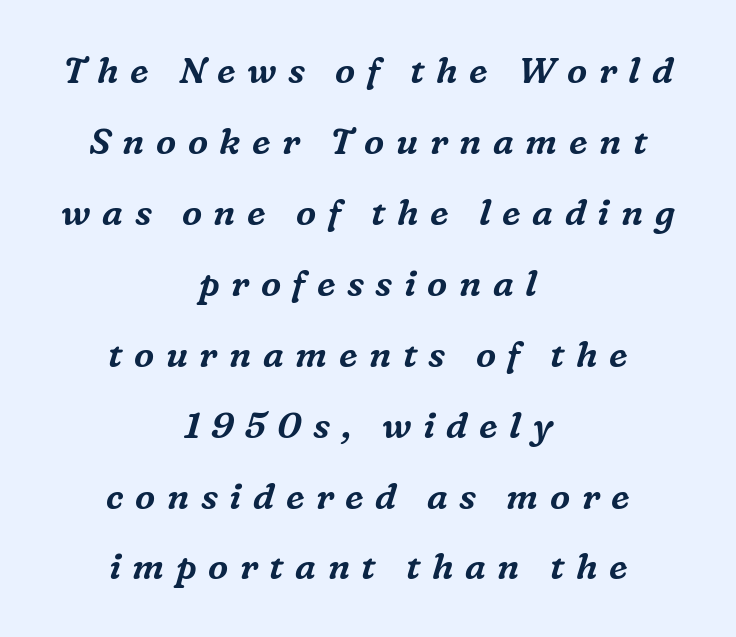
{"serif": "yes", "italic": "yes", "lean": "right", "slant_degrees": 16, "width": "normal", "stroke_contrast": "medium", "x_height": "medium", "monospaced": "no", "underline": "no", "align": "center", "line_spacing": "loose", "line_spacing_ratio": 1.97, "letter_spacing": "wide", "letter_spacing_em": 0.32, "glyph_px": 36}
